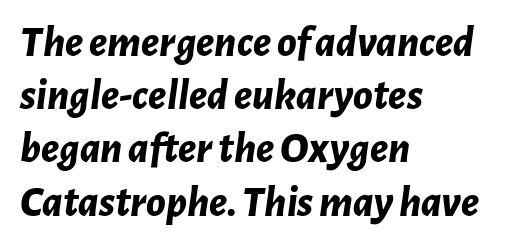
The image shows 44 px bold type, italic (leaning right); set left-aligned, line spacing 1.21x, normal letter spacing, not underlined; low stroke contrast and a medium x-height.
